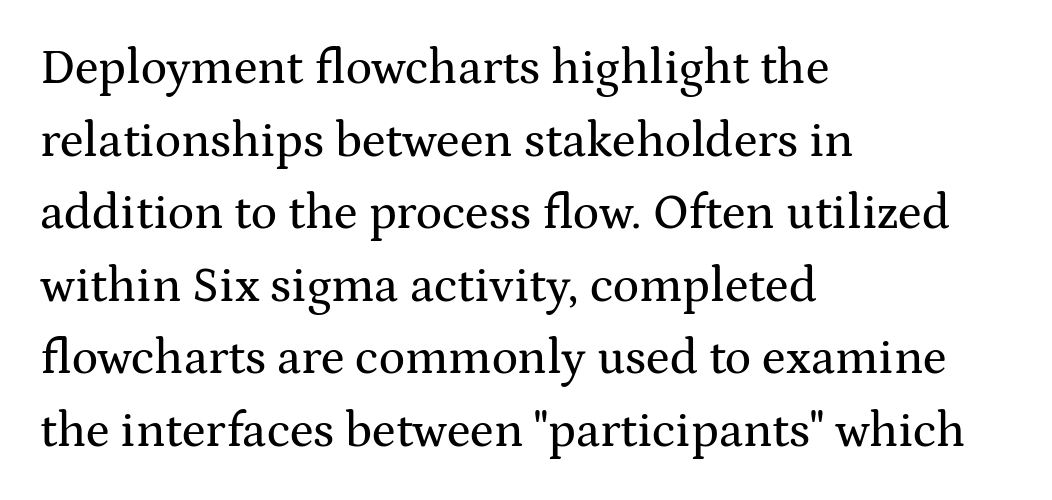
{"serif": "yes", "italic": "no", "width": "wide", "stroke_contrast": "medium", "x_height": "medium", "monospaced": "no", "underline": "no", "align": "left", "line_spacing": "normal", "line_spacing_ratio": 1.48, "letter_spacing": "normal", "letter_spacing_em": 0.0, "glyph_px": 49}
